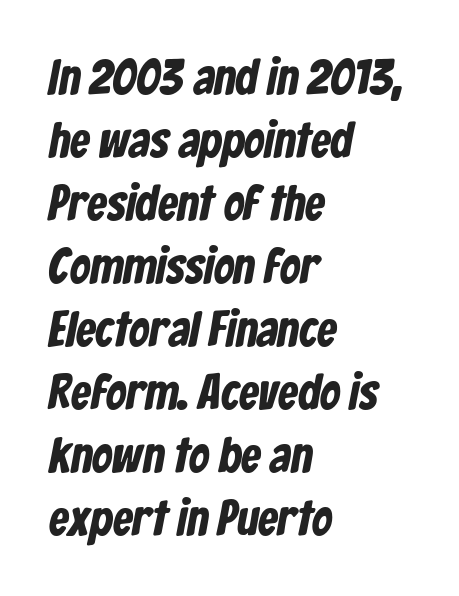
{"serif": "no", "width": "condensed", "stroke_contrast": "low", "x_height": "medium", "monospaced": "no", "underline": "no", "align": "left", "line_spacing": "normal", "line_spacing_ratio": 1.26, "letter_spacing": "normal", "letter_spacing_em": 0.0, "glyph_px": 50}
